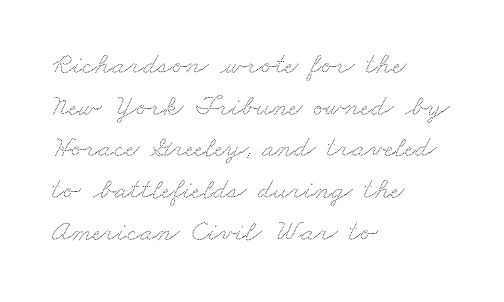
The image shows 30 px wide type; set left-aligned, normal line spacing (1.39x), normal letter spacing, not underlined; low stroke contrast and a small x-height.
